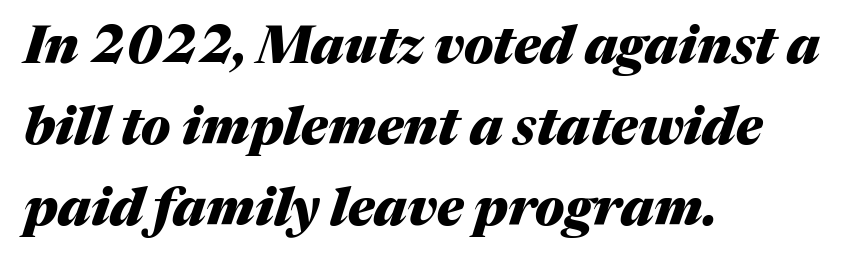
Characters are canted at an angle relative to the baseline's perpendicular. Nobody drew a line under any word here. You'd pick this weight for a headline — it's a proper bold. Spacing verdict: proportional, widths tailored to each character. Compared with typical paragraphs, the rows here are spaced about the same. The rendering anchors every line to the left-hand side.
